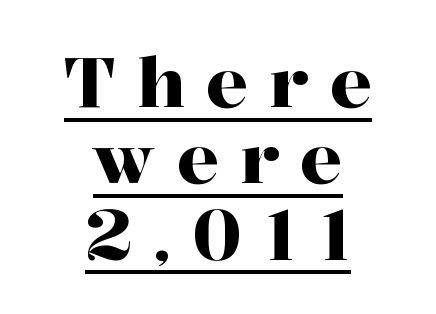
Horizontal alignment here is central, giving a formal, balanced look. The letters advance in unequal steps, a hallmark of proportional type. Rows of type sit shoulder to shoulder in the vertical direction. Does the type have serifs? Yes, each stem ends in a small foot.
